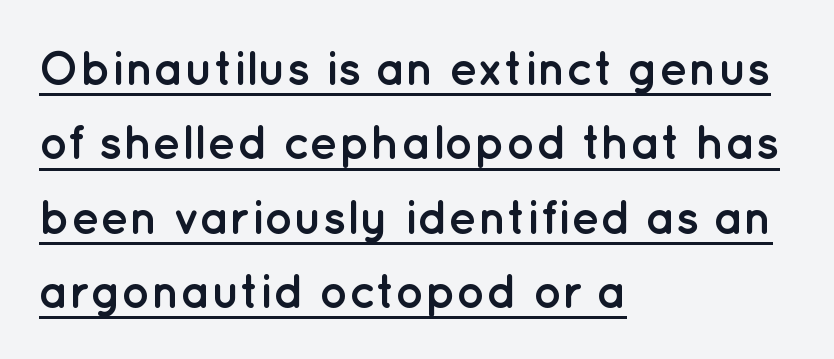
{"serif": "no", "italic": "no", "bold": "yes", "weight": "semibold", "width": "normal", "stroke_contrast": "low", "x_height": "medium", "monospaced": "no", "underline": "yes", "align": "left", "line_spacing": "normal", "line_spacing_ratio": 1.55, "letter_spacing": "normal", "letter_spacing_em": 0.0, "glyph_px": 48}
